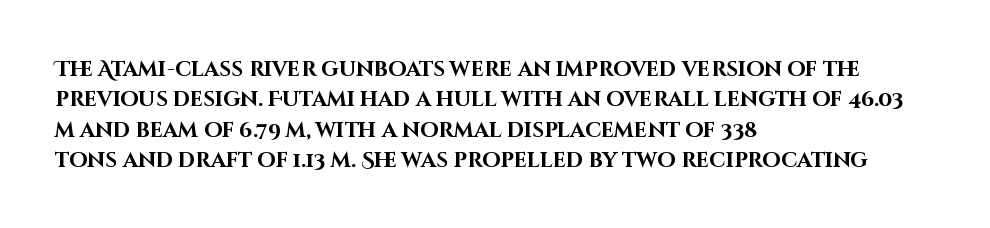
Q: Is the text bold? A: Yes.
Q: Is the text italic (slanted)? A: No, it is upright.
Q: Is the text underlined? A: No.
Q: How is the paragraph aligned? A: Left-aligned.
Q: Is the spacing between letters normal or unusually wide? A: Normal.
Q: Is the spacing between lines tight, normal or loose? A: Normal.
